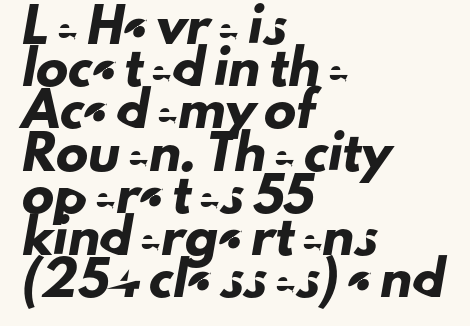
{"serif": "no", "width": "normal", "stroke_contrast": "low", "x_height": "small", "monospaced": "no", "underline": "no", "align": "left", "line_spacing": "normal", "line_spacing_ratio": 1.32, "letter_spacing": "normal", "letter_spacing_em": 0.0, "glyph_px": 32}
